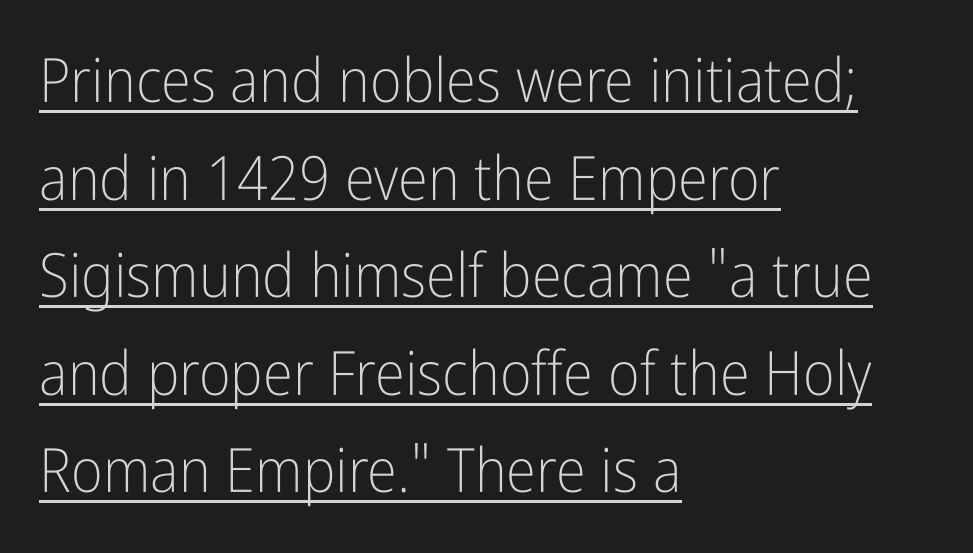
The letterforms sit shoulder to shoulder at normal distance. Note the varied advance widths — an 'i' is clearly narrower than an 'm'. The designer went with a sans here, leaving each stem footless. Short and long lines alike share a common starting point at left. The rendering uses a moderate line-height, typical for paragraphs.
